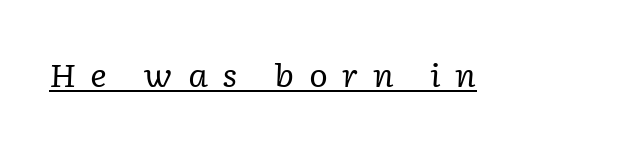
{"serif": "yes", "italic": "yes", "lean": "right", "slant_degrees": 2, "bold": "no", "weight": "regular", "width": "normal", "stroke_contrast": "low", "x_height": "medium", "monospaced": "no", "underline": "yes", "letter_spacing": "wide", "letter_spacing_em": 0.45, "glyph_px": 32}
